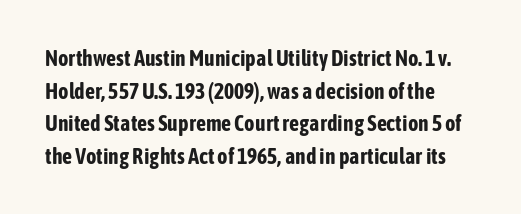
Glance below the letters and you will spot only blank space. As a designer I'd log this as weight 700, bold. Inter-character spacing is left at the font's built-in metrics. The passage shown stacks its lines at a standard gap. The lettering holds an erect, upright posture throughout.
